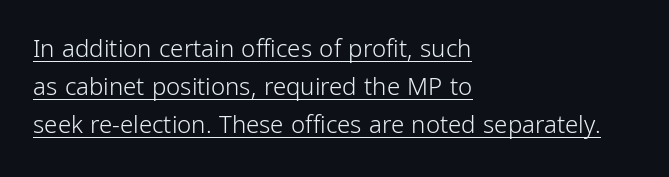
The image shows 24 px text type, upright; set left-aligned, normal line spacing (1.59x), normal letter spacing, underlined.
